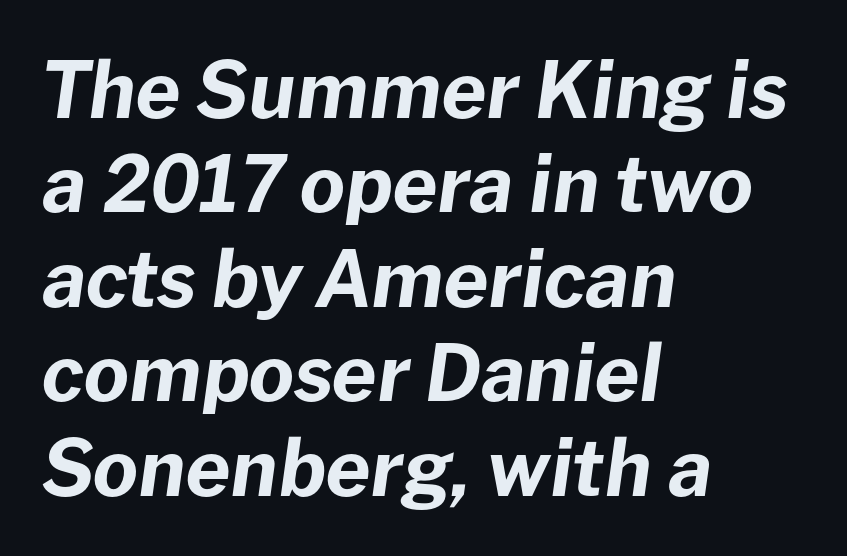
{"italic": "yes", "lean": "right", "slant_degrees": 8, "bold": "yes", "weight": "bold", "width": "normal", "stroke_contrast": "low", "x_height": "medium", "monospaced": "no", "underline": "no", "align": "left", "line_spacing_ratio": 1.21, "letter_spacing": "normal", "letter_spacing_em": 0.0, "glyph_px": 78}
